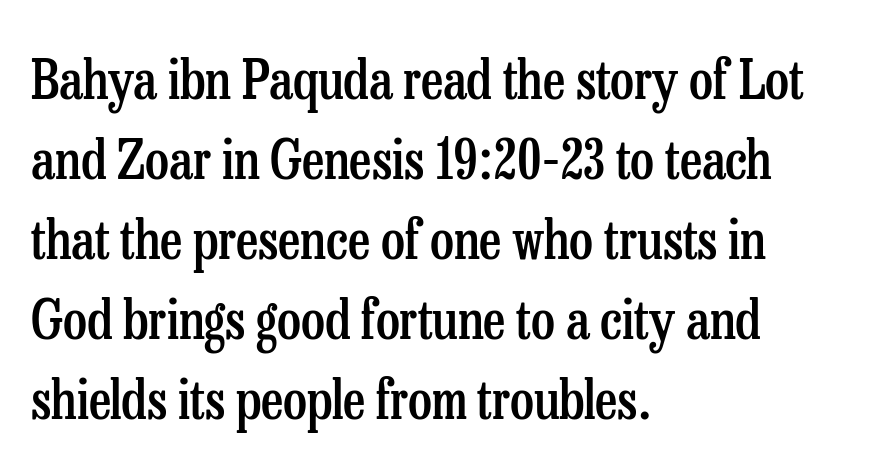
{"serif": "yes", "italic": "no", "bold": "semi", "weight": "semibold", "width": "condensed", "stroke_contrast": "low", "x_height": "medium", "monospaced": "no", "underline": "no", "align": "left", "line_spacing": "normal", "line_spacing_ratio": 1.48, "letter_spacing": "normal", "letter_spacing_em": 0.0, "glyph_px": 54}
